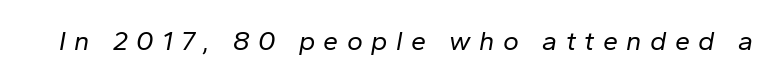
{"italic": "yes", "lean": "right", "slant_degrees": 10, "bold": "no", "underline": "no", "letter_spacing": "wide", "letter_spacing_em": 0.31, "glyph_px": 27}
